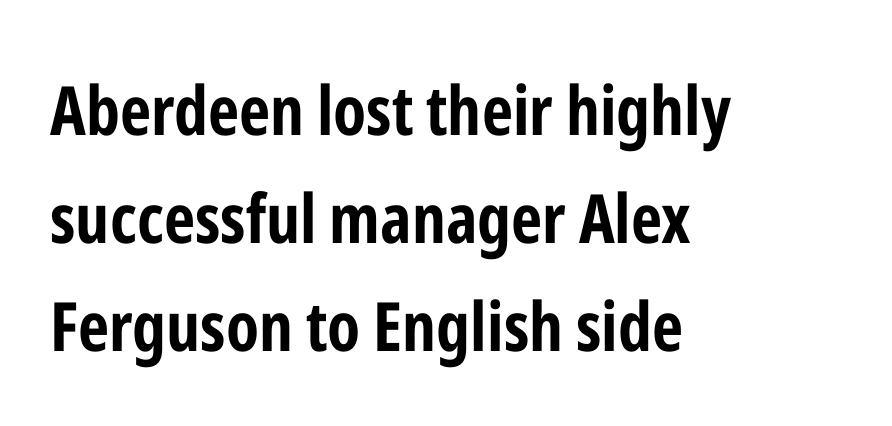
The passage shown stacks its lines at a standard gap. Tracking value appears to be zero — textbook default spacing. Is the block centered? No — it sits flush against the left margin. The passage shown is emphatically bold.
